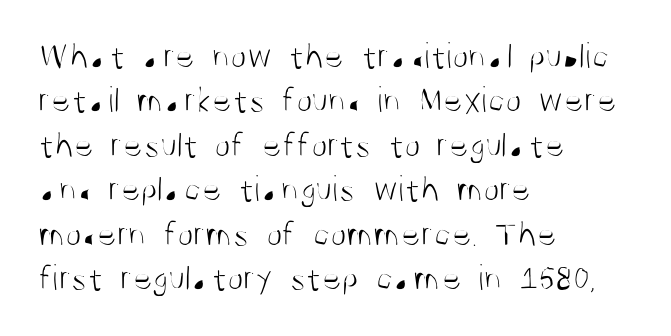
The space directly below the letters is spotless. Stroke terminals: plain, sans-serif. These lines are rendered in a variable-pitch font. Horizontal alignment here is leftward, the default for most running prose.
